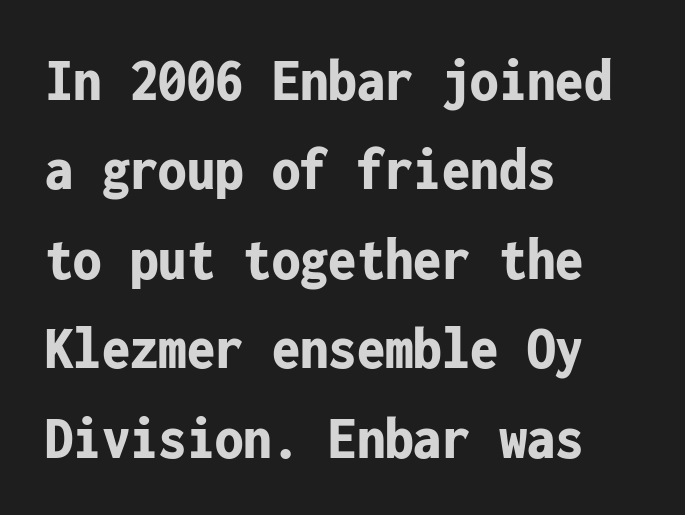
The image shows 63 px bold, condensed sans-serif type, upright, monospaced; set left-aligned, normal line spacing (1.42x), normal letter spacing, not underlined; low stroke contrast and a medium x-height.
